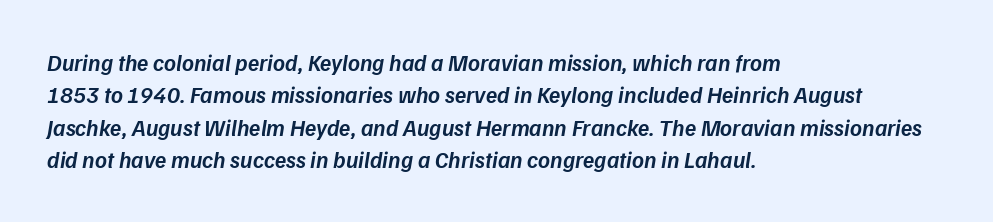
{"italic": "yes", "lean": "right", "slant_degrees": 9, "bold": "semi", "underline": "no", "align": "left", "line_spacing": "normal", "line_spacing_ratio": 1.41, "letter_spacing": "normal", "letter_spacing_em": 0.0, "glyph_px": 23}
